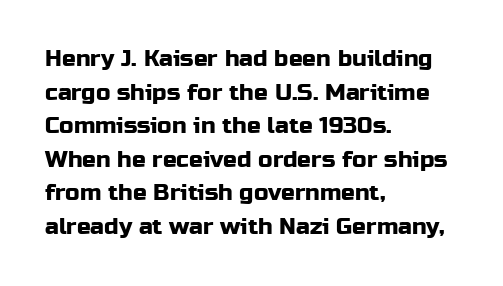
The image shows 23 px text type, upright; set left-aligned, normal line spacing (1.46x), normal letter spacing, not underlined.
